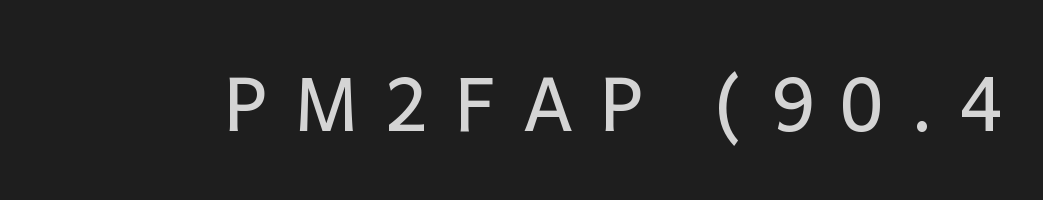
Q: Is the text italic (slanted)? A: No, it is upright.
Q: Is the typeface a serif or a sans-serif typeface? A: Sans-serif.
Q: Is the text underlined? A: No.
Q: Is the spacing between letters normal or unusually wide? A: Unusually wide.
Q: Width (condensed, normal, or wide)? A: Normal.
Q: Stroke contrast? A: Low.
Q: x-height? A: Medium.
Q: Monospaced? A: No.
